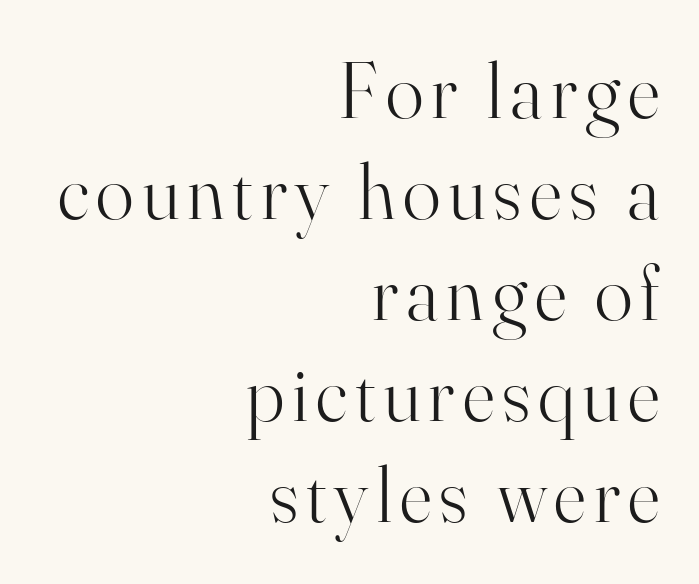
{"serif": "yes", "italic": "no", "bold": "no", "weight": "light", "width": "normal", "stroke_contrast": "high", "x_height": "small", "monospaced": "no", "underline": "no", "align": "right", "line_spacing": "normal", "line_spacing_ratio": 1.28, "glyph_px": 79}
